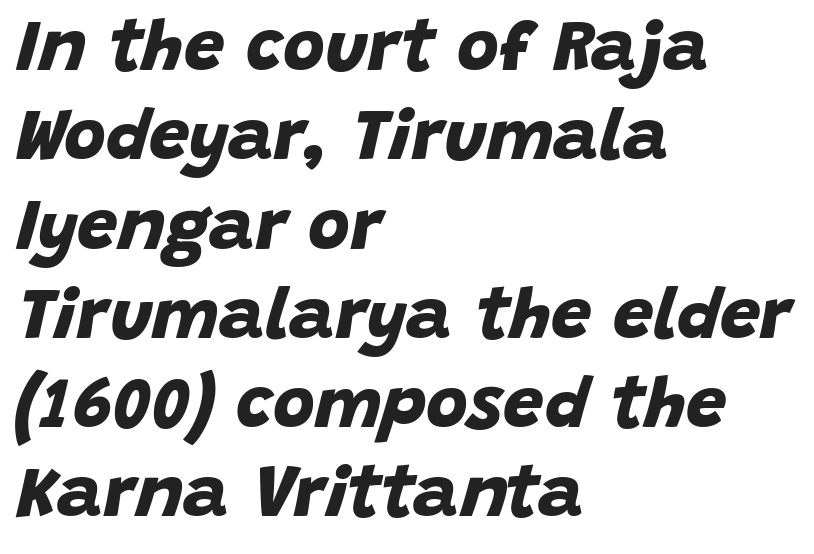
Q: Is the text bold? A: Yes.
Q: Is the typeface a serif or a sans-serif typeface? A: Sans-serif.
Q: Is the text underlined? A: No.
Q: How is the paragraph aligned? A: Left-aligned.
Q: Is the spacing between letters normal or unusually wide? A: Normal.
Q: Width (condensed, normal, or wide)? A: Normal.
Q: Stroke contrast? A: Low.
Q: x-height? A: Large.
Q: Monospaced? A: No.
